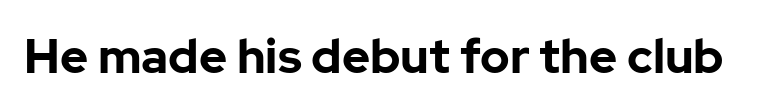
The image shows 48 px bold sans-serif type, upright; set normal letter spacing, not underlined; low stroke contrast and a medium x-height.
